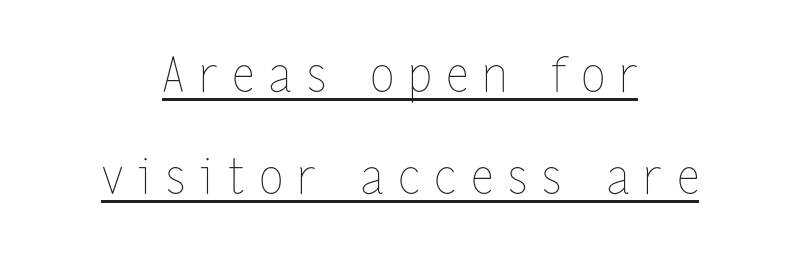
Vertical spacing — loose. These lines are rendered in a variable-pitch font. Stems and bowls with no extra thickness — not bold. Line starts and ends both wander, symmetrically. Glance below the letters and you will spot a drawn line. The letters are spread apart with noticeably loose tracking.
